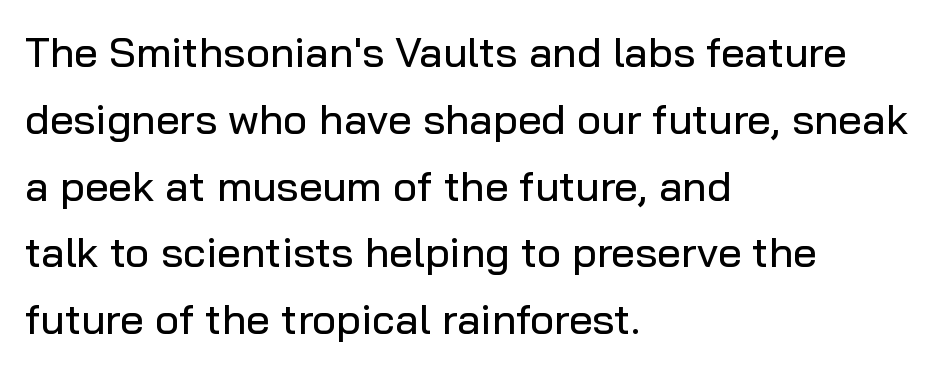
The image shows 42 px sans-serif type, upright; set left-aligned, normal line spacing (1.59x), normal letter spacing, not underlined; low stroke contrast and a medium x-height.
